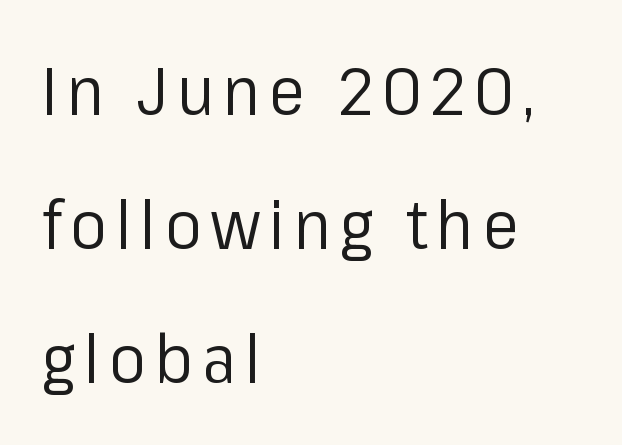
The image shows 68 px regular-weight sans-serif type, upright; set left-aligned, loose line spacing (1.97x), not underlined; low stroke contrast and a medium x-height.
